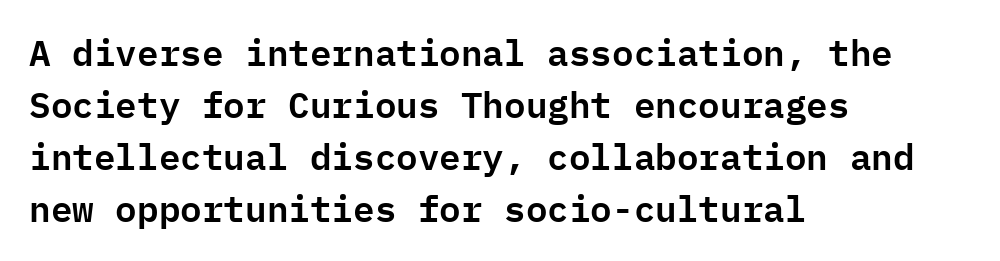
Is this a fixed-width face? Yes — each glyph sits in an identical cell. Regarding serifs, this sample does without them. The space beneath each line is pristine and unruled. These lines keep a tight, regular rhythm from letter to letter. Ordinary non-slanted type is in use. The block of text has a typical density, with ordinary space between rows.
